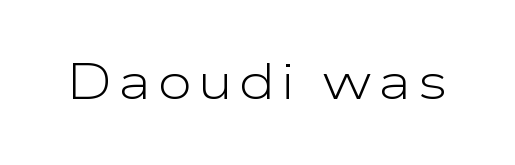
The image shows 50 px light, wide sans-serif type, upright; set not underlined; low stroke contrast and a medium x-height.
